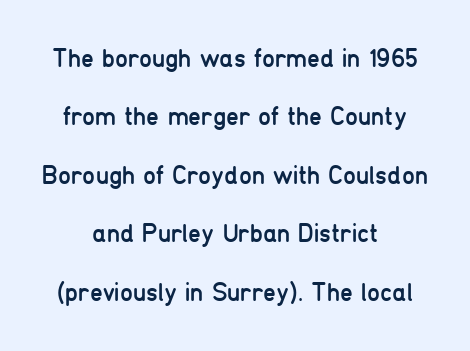
Q: Is the text bold? A: No.
Q: Is the text italic (slanted)? A: No, it is upright.
Q: Is the text underlined? A: No.
Q: How is the paragraph aligned? A: Centered.
Q: Is the spacing between letters normal or unusually wide? A: Normal.
Q: Is the spacing between lines tight, normal or loose? A: Loose.
